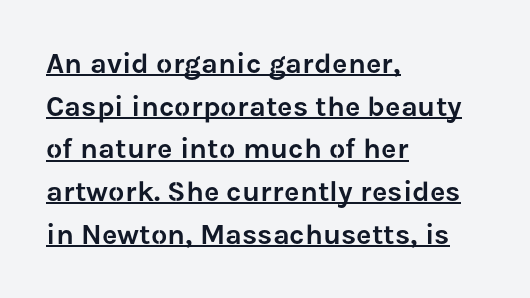
Words appear dense and cohesive because spacing is normal. Compared with typical paragraphs, the rows here are spaced about the same. Does the type have serifs? No, each stem ends abruptly. Every character sits straight up, as roman type does.
